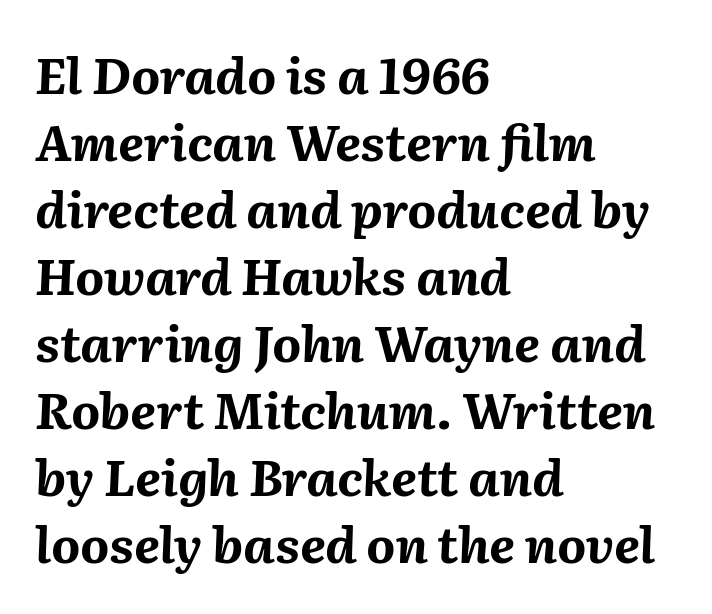
{"italic": "yes", "lean": "right", "slant_degrees": 2, "bold": "yes", "weight": "bold", "width": "normal", "stroke_contrast": "medium", "x_height": "medium", "monospaced": "no", "underline": "no", "align": "left", "line_spacing": "normal", "line_spacing_ratio": 1.34, "letter_spacing": "normal", "letter_spacing_em": 0.0, "glyph_px": 50}
